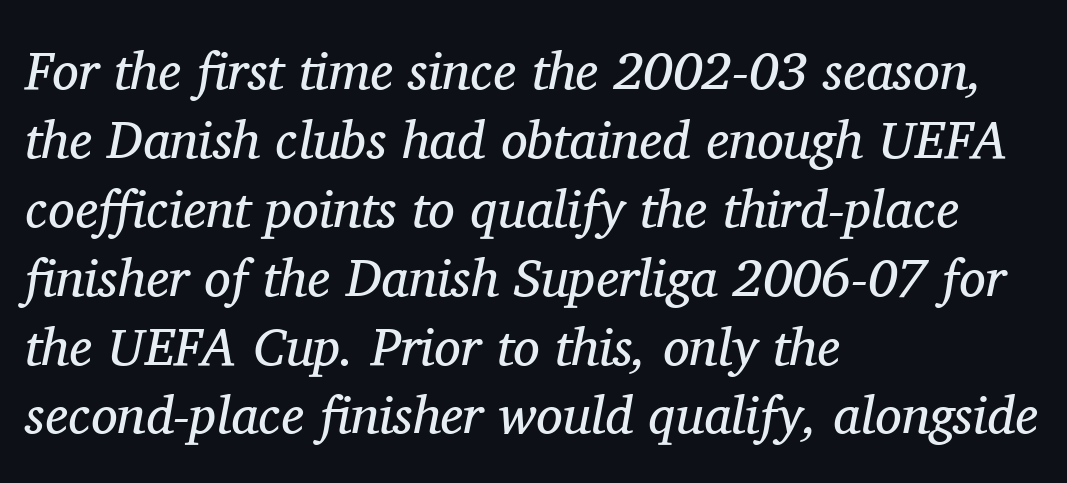
Yep, those are serifs on the letters. The line-height multiplier appears to be the usual default. Spacing between characters is what you'd get straight out of the box. Slanted lettering throughout. The face used here is proportionally spaced, like ordinary book or web type. No letter is thick-stroked: the sample isn't bold.
